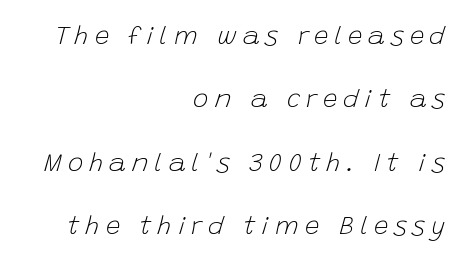
The image shows 26 px text type, italic (leaning right); set right-aligned, loose line spacing (2.44x), unusually wide letter spacing (+0.22 em), not underlined.
